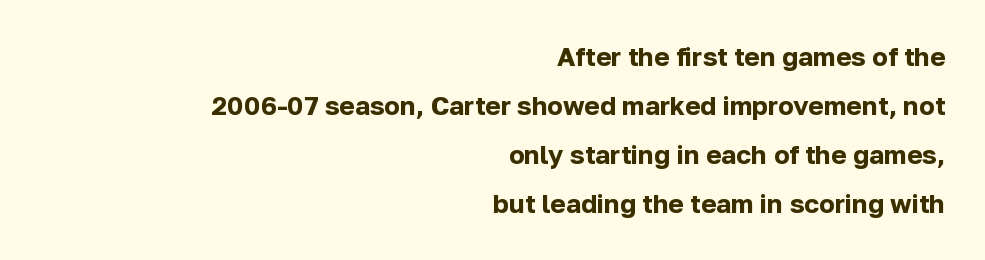
{"italic": "no", "bold": "yes", "underline": "no", "align": "right", "line_spacing_ratio": 1.89, "letter_spacing": "normal", "letter_spacing_em": 0.0, "glyph_px": 26}
